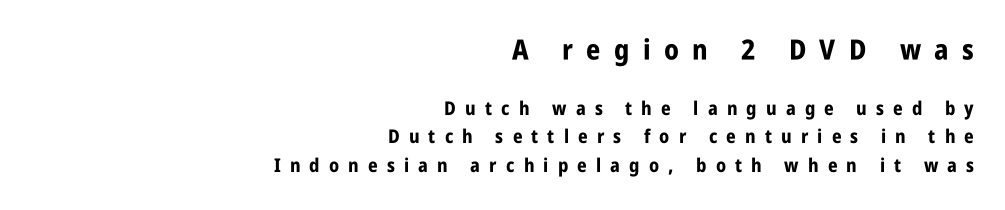
Q: Is the text bold? A: Yes.
Q: Is the text italic (slanted)? A: No, it is upright.
Q: Is the typeface a serif or a sans-serif typeface? A: Sans-serif.
Q: Is the text underlined? A: No.
Q: How is the paragraph aligned? A: Right-aligned.
Q: Is the spacing between letters normal or unusually wide? A: Unusually wide.
Q: Is the spacing between lines tight, normal or loose? A: Normal.
Q: Which block of text is set in a larger size, the first (top) or the second (bottom)? A: The first (top) one.
Q: Width (condensed, normal, or wide)? A: Condensed.
Q: Stroke contrast? A: Low.
Q: x-height? A: Large.
Q: Monospaced? A: No.
